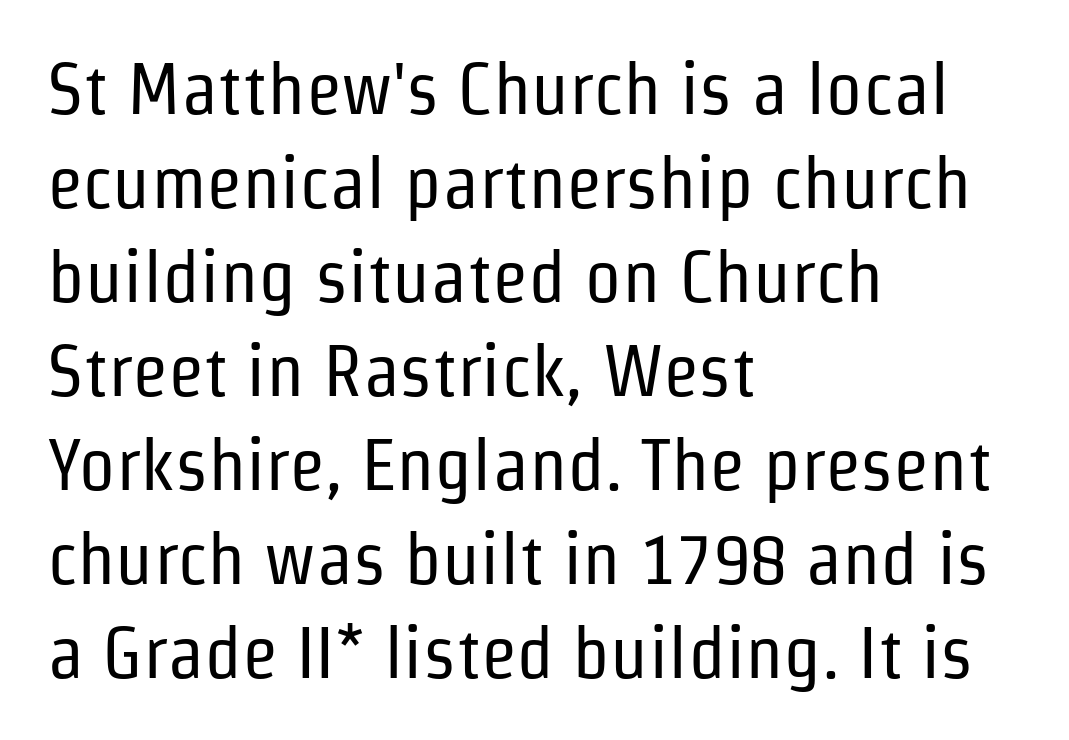
The text block is weighted toward the left margin, trailing off unevenly rightward. This sample uses an upright cut, with every glyph sitting square on the baseline. The strokes are not fattened; the text isn't bold. Underlining? Definitely not there.
